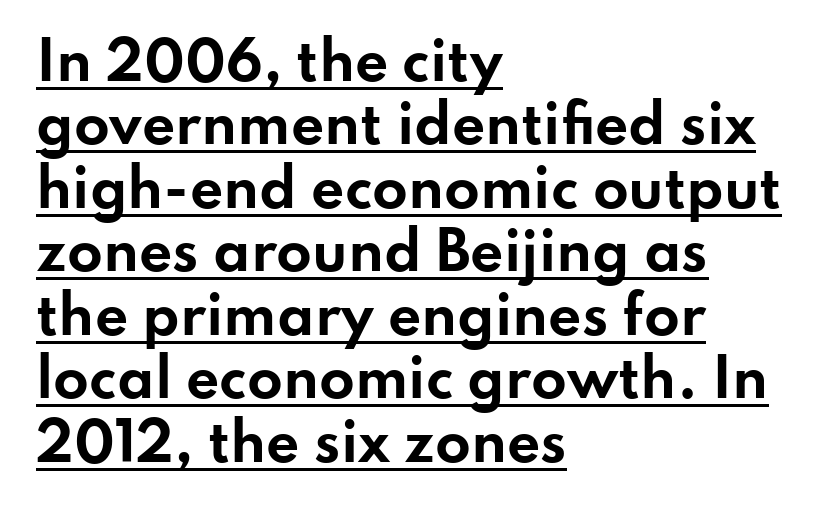
Emphasis is given by a line drawn under the lettering. Think of a printed novel: that variable character pitch is what you see here. What weight is shown? A full bold with thick strokes. The font's upright variant was chosen for this text. Nothing unusual about the tracking: characters are spaced as the font intends.
